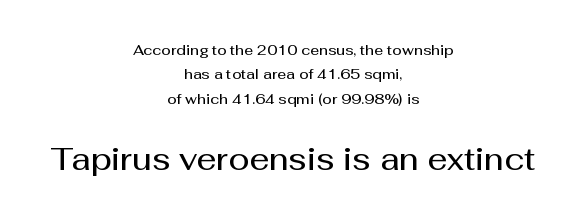
These lines are rendered in a variable-pitch font. These lines are composed in type without serifs. Only glyphs here, with clear space below each row. The lines are quadded center.
